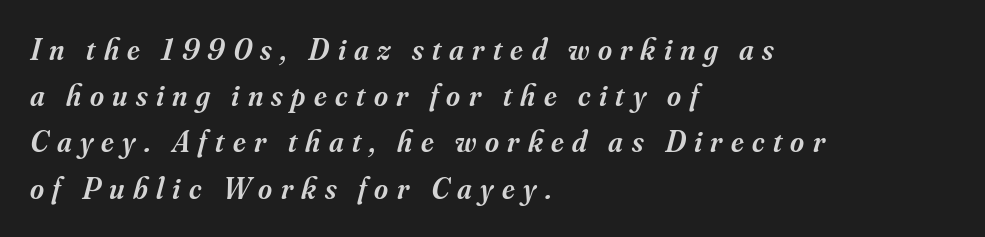
Q: Is the text bold? A: Semi-bold.
Q: Is the text italic (slanted)? A: Yes, it leans right by about 16 degrees.
Q: Is the typeface a serif or a sans-serif typeface? A: Serif.
Q: Is the text underlined? A: No.
Q: How is the paragraph aligned? A: Left-aligned.
Q: Is the spacing between letters normal or unusually wide? A: Unusually wide.
Q: Is the spacing between lines tight, normal or loose? A: Normal.
Q: Width (condensed, normal, or wide)? A: Normal.
Q: Stroke contrast? A: Medium.
Q: x-height? A: Small.
Q: Monospaced? A: No.
